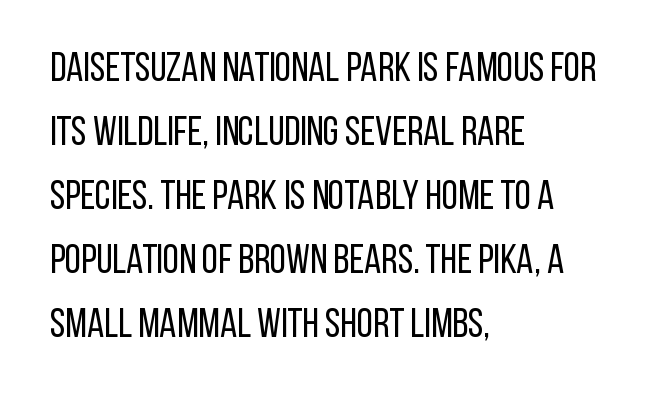
Q: Is the text bold? A: No.
Q: Is the text italic (slanted)? A: No, it is upright.
Q: Is the typeface a serif or a sans-serif typeface? A: Sans-serif.
Q: Is the text underlined? A: No.
Q: How is the paragraph aligned? A: Left-aligned.
Q: Is the spacing between letters normal or unusually wide? A: Normal.
Q: Is the spacing between lines tight, normal or loose? A: Normal.
Q: Width (condensed, normal, or wide)? A: Condensed.
Q: Stroke contrast? A: Low.
Q: x-height? A: Large.
Q: Monospaced? A: No.
